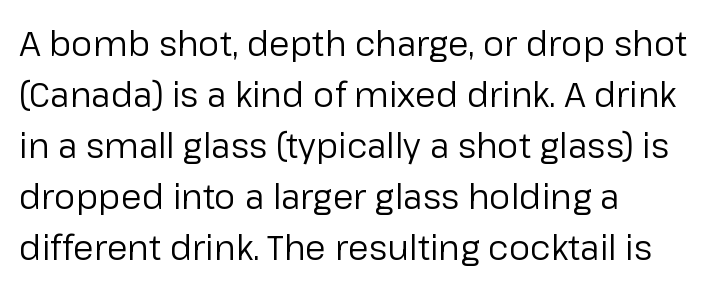
{"serif": "no", "italic": "no", "bold": "no", "weight": "regular", "width": "normal", "stroke_contrast": "low", "x_height": "medium", "monospaced": "no", "underline": "no", "align": "left", "line_spacing": "normal", "line_spacing_ratio": 1.5, "letter_spacing": "normal", "letter_spacing_em": 0.0, "glyph_px": 34}
